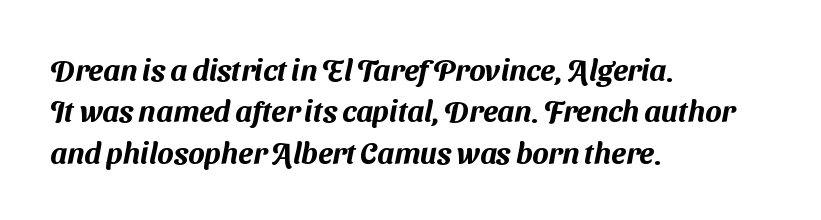
This rendering uses left alignment, leaving the right contour irregular. Reading down the column, the eye jumps a familiar distance to each next line. Observe the absence of serifs on each vertical stroke in this sample. This sample uses plain, unmodified letter spacing.
